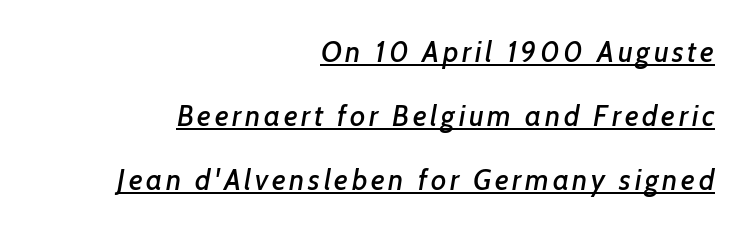
One glance says open: line gaps are wider than usual. Do the characters align in a grid? No, the font is proportional. The typesetter has applied underlining to the passage shown. Every row of glyphs terminates at an identical x-position on the right. What kind of face is this? One without serifs — a sans.
